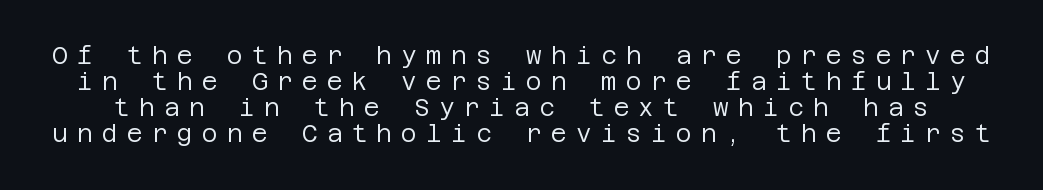
Tracking value appears strongly positive — letters spread wide. Rendered with straight, roman letterforms. Each new line begins almost immediately beneath the previous one. Check the space under the baseline: it is left empty.
